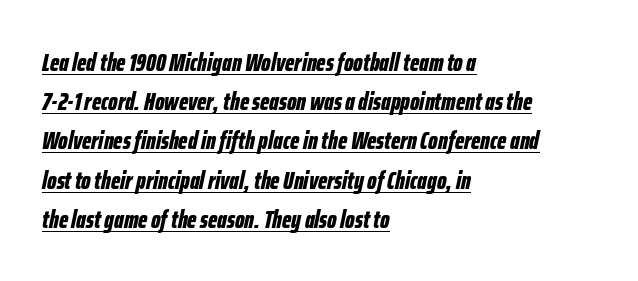
The glyphs are accompanied by a horizontal stroke just below them. How heavy is the stroke? Heavy — this is a bold. Line beginnings align vertically; line endings do not. The leading is moderate, giving the passage an even texture.
